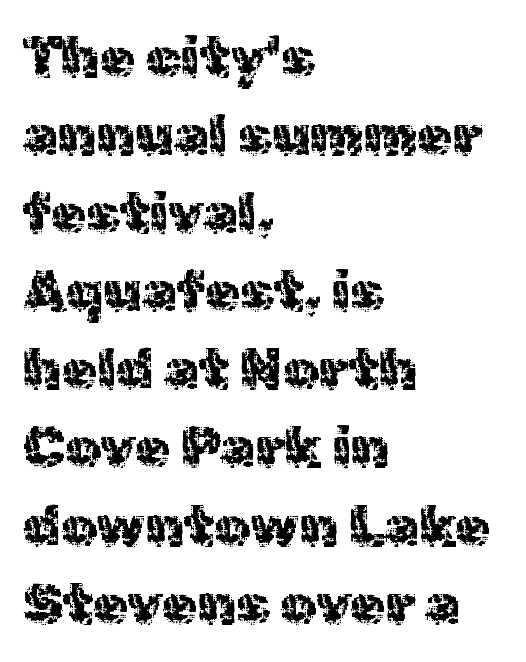
The image shows 57 px sans-serif type, upright; set left-aligned, normal line spacing (1.37x), normal letter spacing, not underlined; a medium x-height.
